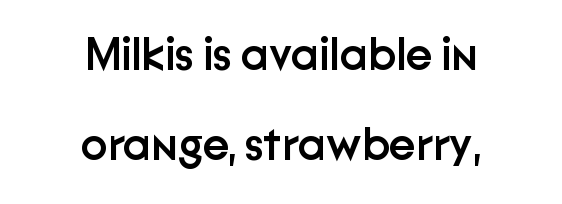
Loosely led — the rows are spread out. Typographic density is moderately raised because the face is semibold. Has an underline been added? It has not. Think of a printed novel: that variable character pitch is what you see here. Every row of glyphs is offset so its center matches the block's center.
